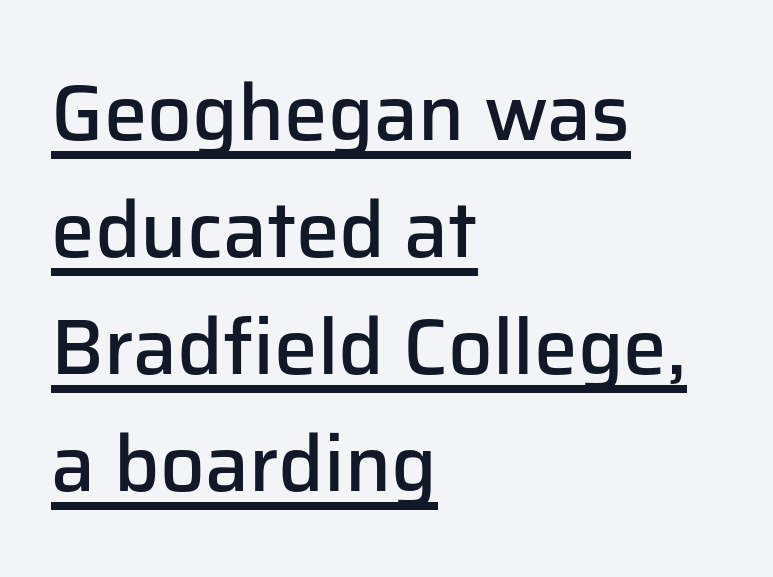
The image shows 78 px semibold sans-serif type, upright; set left-aligned, normal line spacing (1.5x), normal letter spacing, underlined; low stroke contrast and a medium x-height.
